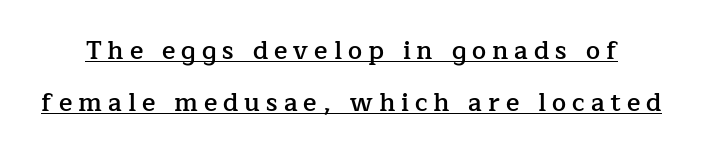
{"italic": "no", "bold": "semi", "underline": "yes", "line_spacing": "loose", "line_spacing_ratio": 2.09, "letter_spacing": "wide", "letter_spacing_em": 0.24, "glyph_px": 25}
